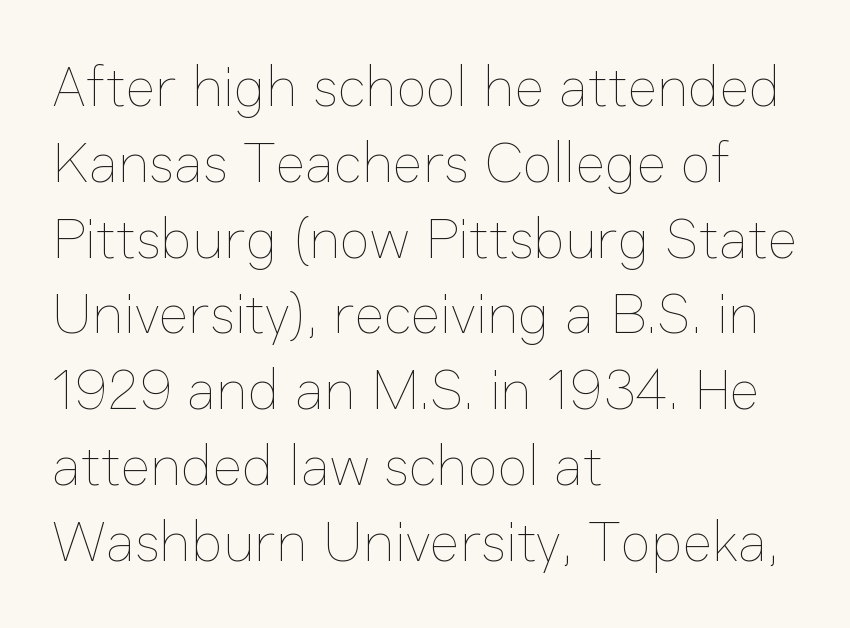
{"italic": "no", "bold": "no", "weight": "thin", "width": "normal", "stroke_contrast": "low", "x_height": "medium", "monospaced": "no", "underline": "no", "align": "left", "line_spacing": "normal", "line_spacing_ratio": 1.33, "letter_spacing": "normal", "letter_spacing_em": 0.0, "glyph_px": 57}
